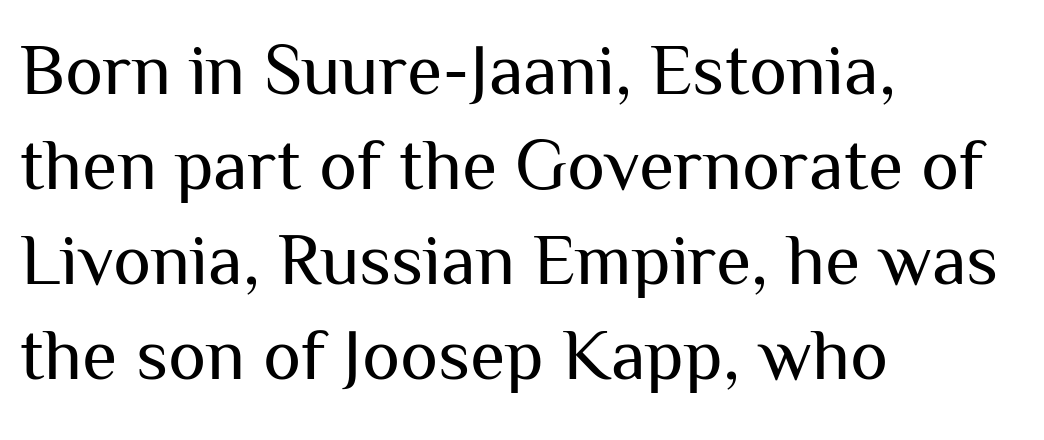
Whoever set this chose a conventional vertical rhythm. The passage shown is typed in a proportional face where columns would drift. Italic: no, the glyphs are upright roman. Is the block centered? No — it sits flush against the left margin. A sans-serif font was chosen for this passage.
